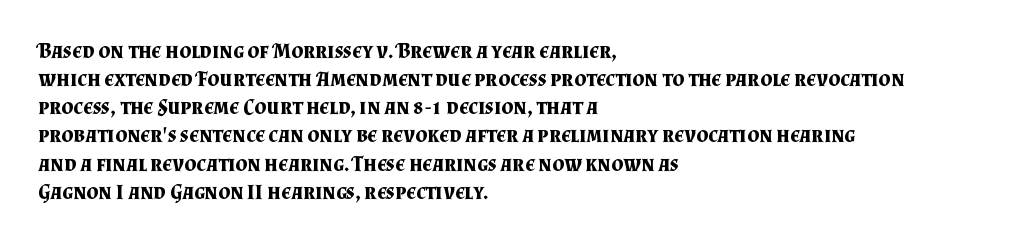
Anything drawn beneath the words? Only blank space. Evenly set lines give the paragraph a standard silhouette. In CSS terms this would be text-align: left. The font's upright variant was chosen for this text. Strokes here are thick enough to call this a true bold.
